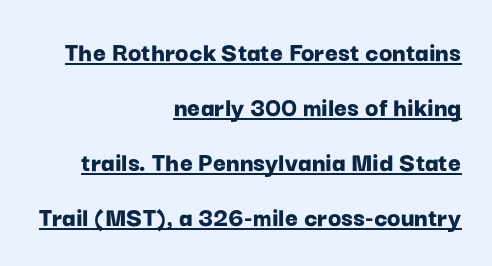
Q: Is the text bold? A: Yes.
Q: Is the text italic (slanted)? A: No, it is upright.
Q: Is the typeface a serif or a sans-serif typeface? A: Sans-serif.
Q: Is the text underlined? A: Yes.
Q: How is the paragraph aligned? A: Right-aligned.
Q: Is the spacing between letters normal or unusually wide? A: Normal.
Q: Is the spacing between lines tight, normal or loose? A: Loose.
Q: Width (condensed, normal, or wide)? A: Normal.
Q: Stroke contrast? A: Low.
Q: x-height? A: Medium.
Q: Monospaced? A: No.
